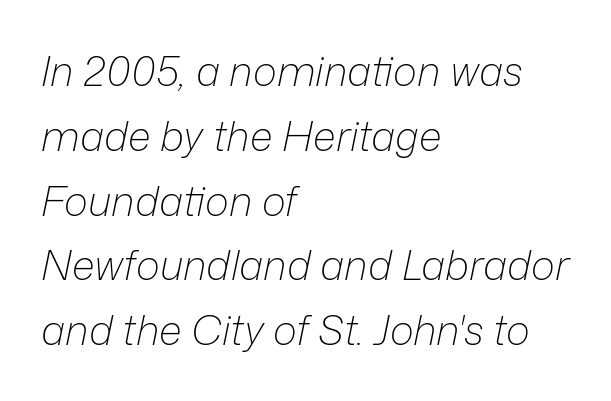
{"italic": "yes", "lean": "right", "slant_degrees": 12, "bold": "no", "weight": "light", "width": "normal", "stroke_contrast": "low", "x_height": "medium", "monospaced": "no", "underline": "no", "align": "left", "line_spacing": "normal", "line_spacing_ratio": 1.58, "letter_spacing": "normal", "letter_spacing_em": 0.0, "glyph_px": 41}
